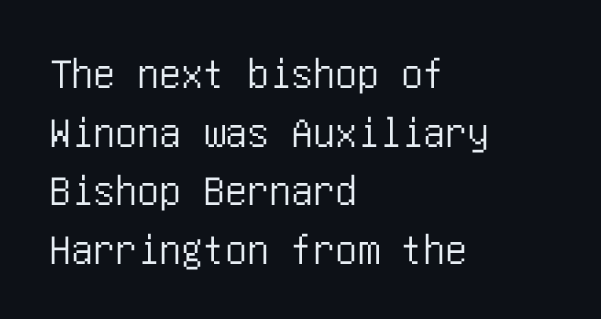
This is the regular roman posture of the typeface. This sample uses plain, unmodified letter spacing. Layout note: lines flush left. Plain, unruled lines of type. Rows of type keep a routine distance in the vertical direction.
